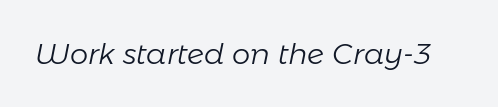
Q: Is the text bold? A: No.
Q: Is the text italic (slanted)? A: Yes, it leans right by about 11 degrees.
Q: Is the text underlined? A: No.
Q: Is the spacing between letters normal or unusually wide? A: Normal.
Q: Width (condensed, normal, or wide)? A: Normal.
Q: Stroke contrast? A: Low.
Q: x-height? A: Medium.
Q: Monospaced? A: No.
